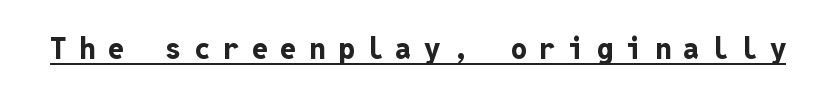
Letter spacing: wide. Does the lettering tilt? It doesn't — this is upright. Fixed-width glyphs throughout — classic coding-font behaviour. To sum up the face: it is a sans, with no serifs. Does a line run under the words? Yes, clearly. The sample has been set heavy, in full bold.
